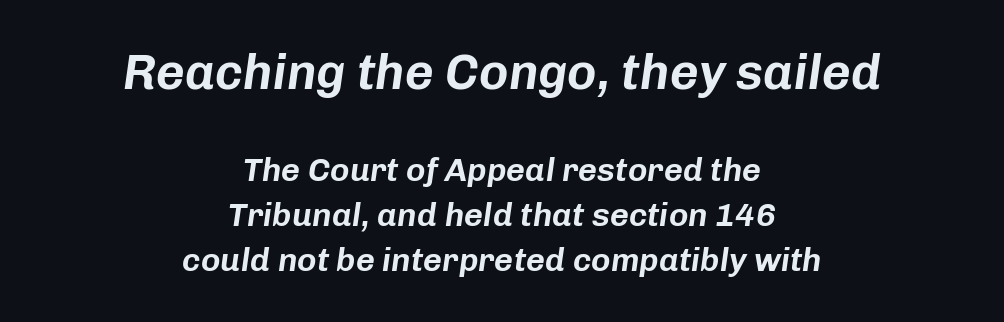
Caption: upper text group enlarged, lower text group reduced. Do the characters align in a grid? No, the font is proportional. These lines are centered, leaving both edges ragged. Characters follow at the spacing the type designer built in. Successive baselines arrive at the customary interval.
